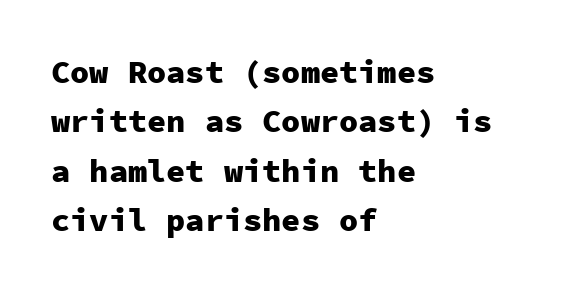
Q: Is the text bold? A: Yes.
Q: Is the text italic (slanted)? A: No, it is upright.
Q: Is the typeface a serif or a sans-serif typeface? A: Sans-serif.
Q: Is the text underlined? A: No.
Q: How is the paragraph aligned? A: Left-aligned.
Q: Is the spacing between letters normal or unusually wide? A: Normal.
Q: Is the spacing between lines tight, normal or loose? A: Normal.
Q: Width (condensed, normal, or wide)? A: Normal.
Q: Stroke contrast? A: Low.
Q: x-height? A: Medium.
Q: Monospaced? A: Yes.
